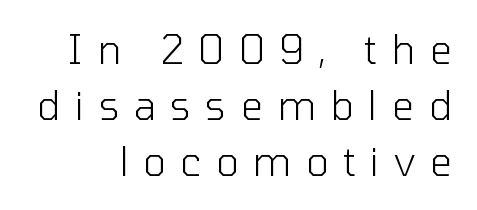
Q: Is the text bold? A: No.
Q: Is the text italic (slanted)? A: No, it is upright.
Q: Is the typeface a serif or a sans-serif typeface? A: Sans-serif.
Q: Is the text underlined? A: No.
Q: Is the spacing between letters normal or unusually wide? A: Unusually wide.
Q: Is the spacing between lines tight, normal or loose? A: Normal.
Q: Width (condensed, normal, or wide)? A: Normal.
Q: Stroke contrast? A: Low.
Q: x-height? A: Medium.
Q: Monospaced? A: No.
